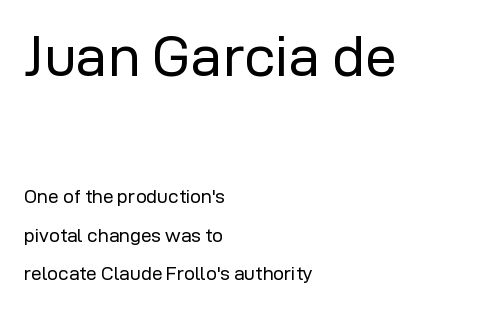
Q: Is the text bold? A: No.
Q: Is the text italic (slanted)? A: No, it is upright.
Q: Is the typeface a serif or a sans-serif typeface? A: Sans-serif.
Q: Is the text underlined? A: No.
Q: How is the paragraph aligned? A: Left-aligned.
Q: Is the spacing between letters normal or unusually wide? A: Normal.
Q: Is the spacing between lines tight, normal or loose? A: Loose.
Q: Which block of text is set in a larger size, the first (top) or the second (bottom)? A: The first (top) one.
Q: Width (condensed, normal, or wide)? A: Normal.
Q: Stroke contrast? A: Low.
Q: x-height? A: Medium.
Q: Monospaced? A: No.
